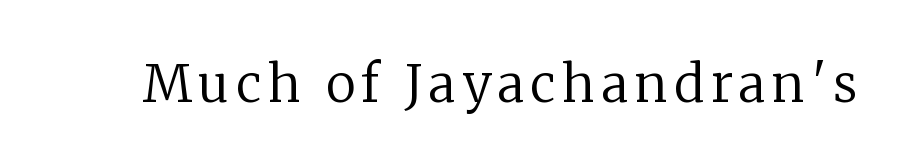
{"serif": "yes", "italic": "no", "bold": "no", "weight": "regular", "width": "normal", "stroke_contrast": "low", "x_height": "medium", "monospaced": "no", "underline": "no", "glyph_px": 51}
